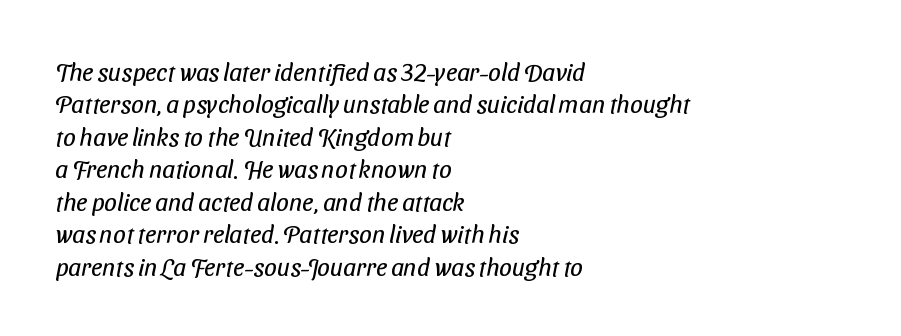
The typeface has the unassuming heft of standard copy or less. The passage shown stacks its lines at a standard gap. Anything drawn beneath the words? Only blank space. Students, note that the glyphs here touch the page at normal intervals. The paragraph shown leans on its left margin.
